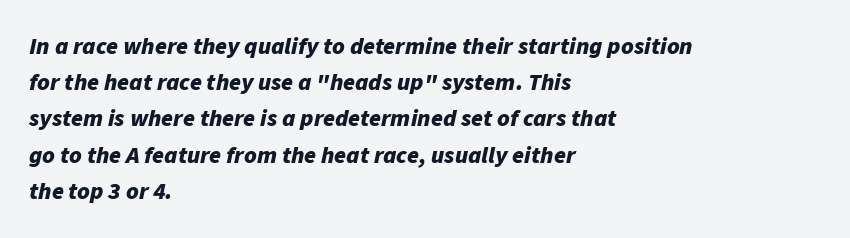
When letters slant like this, we call the style italic. Heft: maximum for text — a bold. The passage is arranged the way most books set body copy — flush left. This rendering leaves character spacing at its baseline value.
